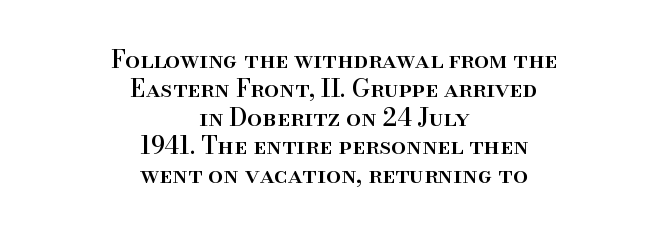
{"italic": "no", "underline": "no", "align": "center", "line_spacing_ratio": 1.2, "letter_spacing": "normal", "letter_spacing_em": 0.0, "glyph_px": 24}
